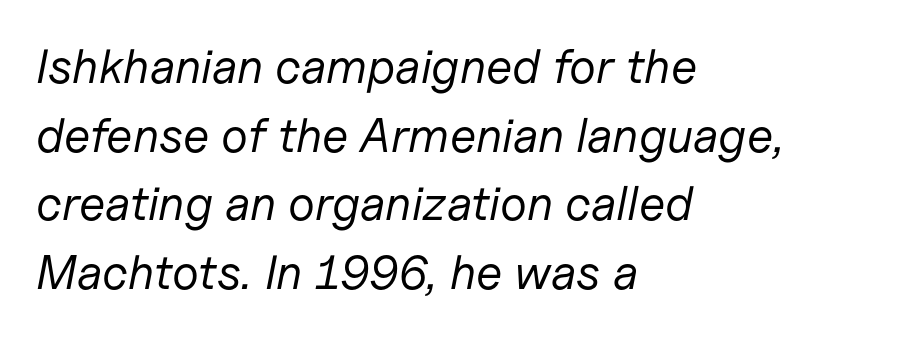
The image shows 48 px regular-weight type, italic (leaning right); set left-aligned, normal line spacing (1.43x), normal letter spacing, not underlined; low stroke contrast and a medium x-height.
